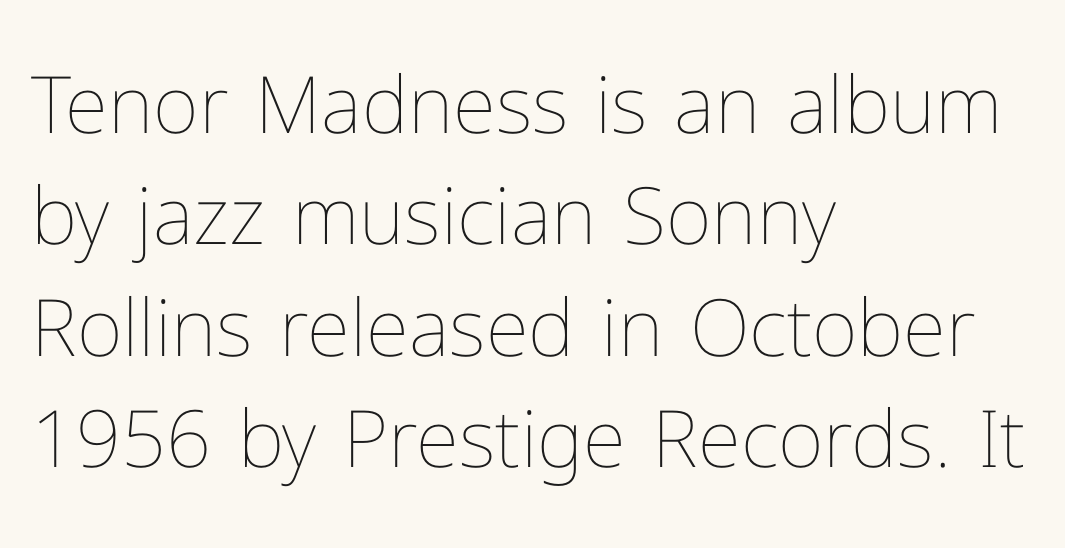
This sample keeps an unexceptional amount of space between lines. The characters are drawn with everyday or finer stroke widths. Only glyphs here, with clear space below each row. Note the varied advance widths — an 'i' is clearly narrower than an 'm'.
